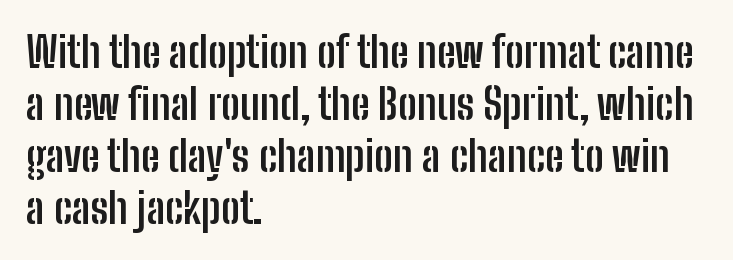
Q: Is the text bold? A: Yes.
Q: Is the text italic (slanted)? A: No, it is upright.
Q: Is the typeface a serif or a sans-serif typeface? A: Sans-serif.
Q: Is the text underlined? A: No.
Q: How is the paragraph aligned? A: Left-aligned.
Q: Is the spacing between letters normal or unusually wide? A: Normal.
Q: Width (condensed, normal, or wide)? A: Condensed.
Q: Stroke contrast? A: Low.
Q: x-height? A: Medium.
Q: Monospaced? A: No.
